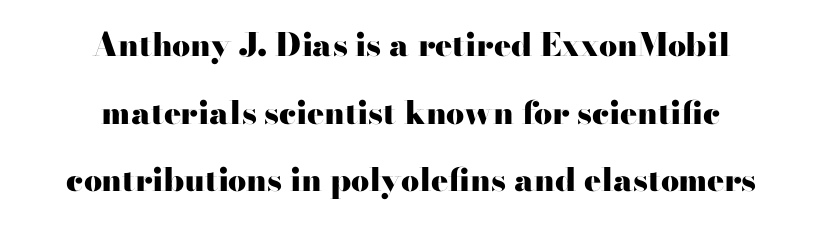
Q: Is the text bold? A: Yes.
Q: Is the text italic (slanted)? A: No, it is upright.
Q: Is the typeface a serif or a sans-serif typeface? A: Serif.
Q: Is the text underlined? A: No.
Q: How is the paragraph aligned? A: Centered.
Q: Is the spacing between letters normal or unusually wide? A: Normal.
Q: Is the spacing between lines tight, normal or loose? A: Loose.
Q: Width (condensed, normal, or wide)? A: Wide.
Q: Stroke contrast? A: High.
Q: x-height? A: Small.
Q: Monospaced? A: No.
